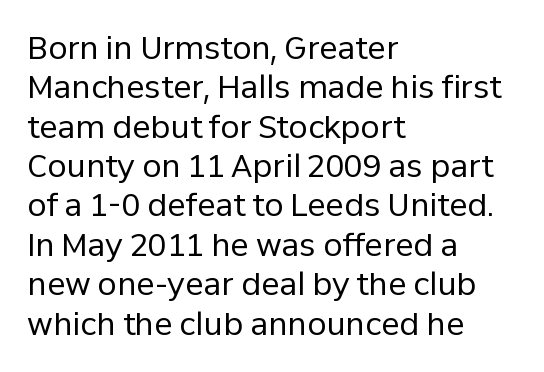
{"serif": "no", "italic": "no", "bold": "no", "weight": "regular", "width": "normal", "stroke_contrast": "low", "x_height": "medium", "monospaced": "no", "underline": "no", "align": "left", "line_spacing": "normal", "line_spacing_ratio": 1.27, "letter_spacing": "normal", "letter_spacing_em": 0.0, "glyph_px": 31}
